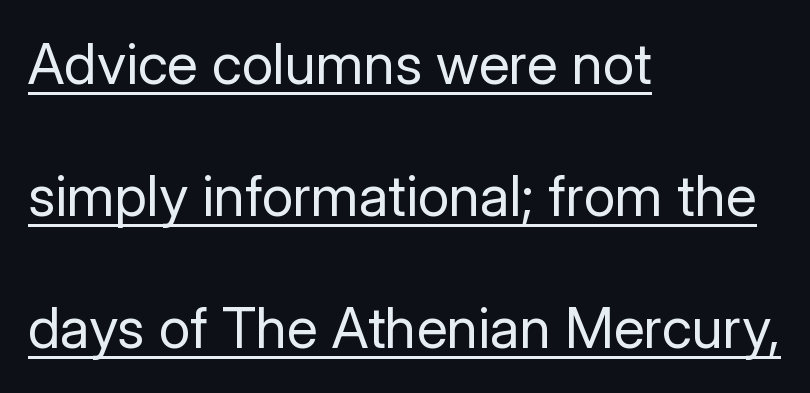
Classification — sans serif. The letterforms sit shoulder to shoulder at normal distance. The rendering uses a large line-height, opening up the rows. This is not heavy type; no bold has been used.
